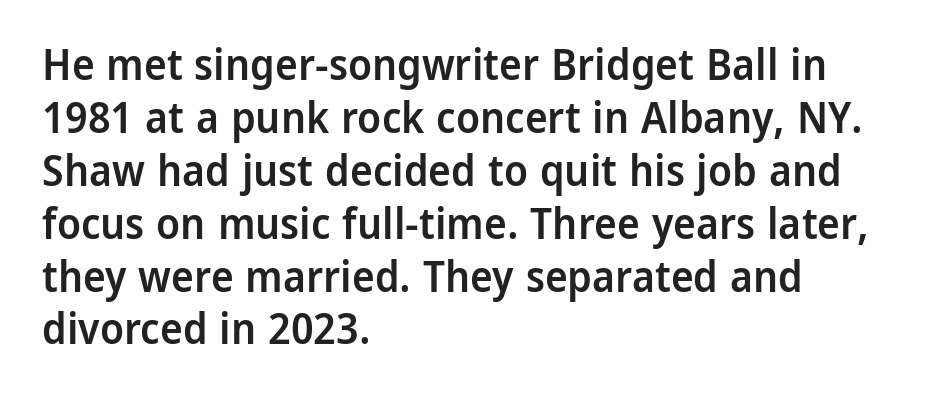
Q: Is the text bold? A: Semi-bold.
Q: Is the text italic (slanted)? A: No, it is upright.
Q: Is the typeface a serif or a sans-serif typeface? A: Sans-serif.
Q: Is the text underlined? A: No.
Q: How is the paragraph aligned? A: Left-aligned.
Q: Is the spacing between letters normal or unusually wide? A: Normal.
Q: Width (condensed, normal, or wide)? A: Normal.
Q: Stroke contrast? A: Low.
Q: x-height? A: Medium.
Q: Monospaced? A: No.
